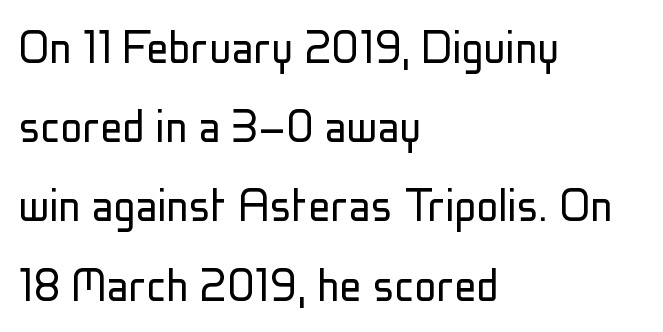
Look at the tracking — it's just the regular setting, nothing added. The face used here is proportionally spaced, like ordinary book or web type. The designer went with a sans here, leaving each stem footless. This is the regular roman posture of the typeface. The lines sit at an ordinary, default distance from one another.
